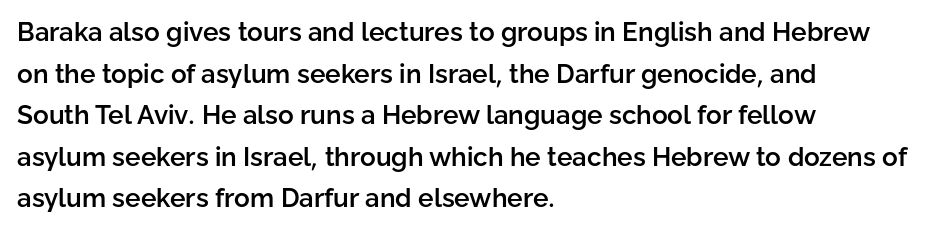
{"italic": "no", "bold": "semi", "underline": "no", "align": "left", "line_spacing": "normal", "line_spacing_ratio": 1.6, "letter_spacing": "normal", "letter_spacing_em": 0.0, "glyph_px": 26}
